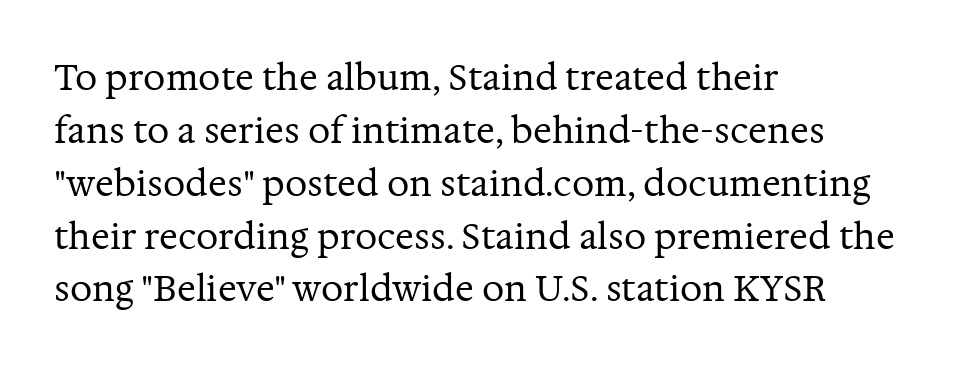
Every character sits straight up, as roman type does. The passage shown has conventional tracking throughout. Spacing verdict: proportional, widths tailored to each character. Is there much room between lines? A standard amount, neither cramped nor airy. I'd call this a serif setting — the letters wear small feet.
